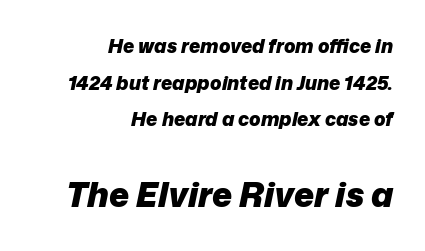
The image shows 34 px heavy type, italic (leaning right); set right-aligned, loose line spacing (1.93x), normal letter spacing, not underlined; the second (bottom) block is 1.79x larger; low stroke contrast and a medium x-height.
